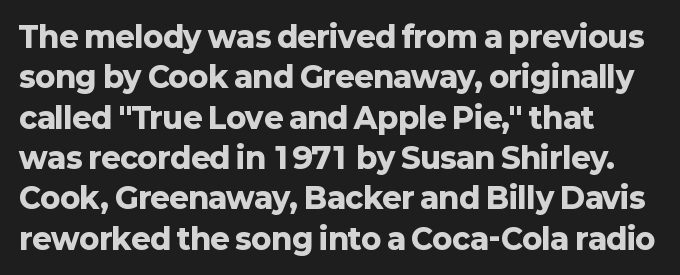
Q: Is the text bold? A: Yes.
Q: Is the text italic (slanted)? A: No, it is upright.
Q: Is the typeface a serif or a sans-serif typeface? A: Sans-serif.
Q: Is the text underlined? A: No.
Q: How is the paragraph aligned? A: Left-aligned.
Q: Is the spacing between letters normal or unusually wide? A: Normal.
Q: Is the spacing between lines tight, normal or loose? A: Normal.
Q: Width (condensed, normal, or wide)? A: Normal.
Q: Stroke contrast? A: Low.
Q: x-height? A: Medium.
Q: Monospaced? A: No.
